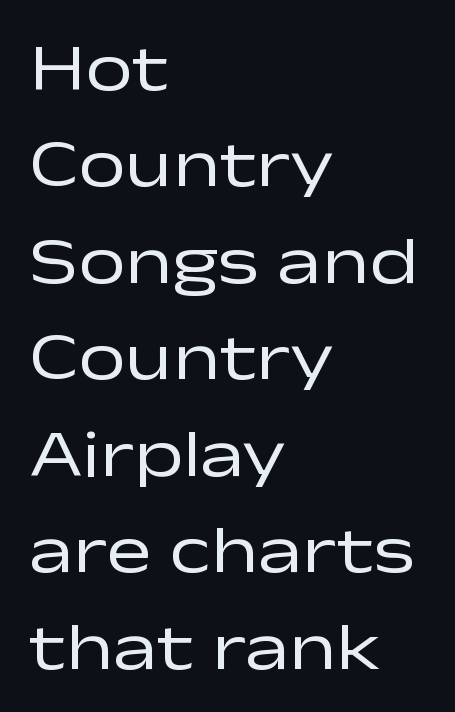
Q: Is the text bold? A: No.
Q: Is the text italic (slanted)? A: No, it is upright.
Q: Is the typeface a serif or a sans-serif typeface? A: Sans-serif.
Q: Is the text underlined? A: No.
Q: How is the paragraph aligned? A: Left-aligned.
Q: Is the spacing between letters normal or unusually wide? A: Normal.
Q: Is the spacing between lines tight, normal or loose? A: Normal.
Q: Width (condensed, normal, or wide)? A: Wide.
Q: Stroke contrast? A: Low.
Q: x-height? A: Medium.
Q: Monospaced? A: No.
